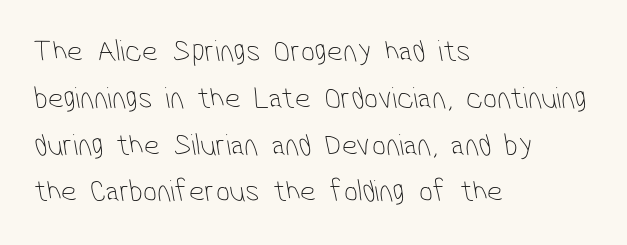
You can tell from the bare stems that sans-serif type was used. Each letter keeps its own natural width here, so spacing adapts to shape. Does the leading feel generous? No, just average. Students, note that the glyphs here touch the page at normal intervals. Rule under the text: the space is simply empty. This sample is left-justified, so line endings fall wherever the words run out.
